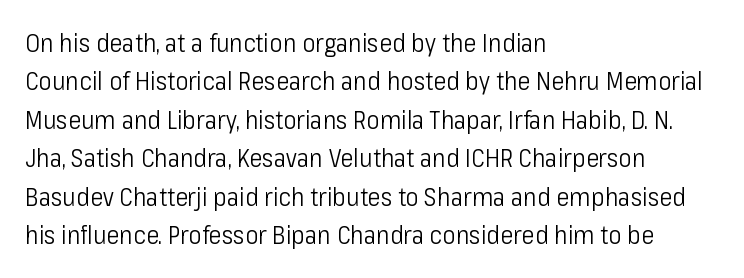
The image shows 25 px text type, upright; set left-aligned, normal line spacing (1.54x), normal letter spacing, not underlined.
